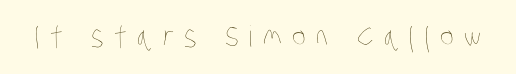
{"bold": "no", "weight": "thin", "width": "condensed", "stroke_contrast": "low", "x_height": "large", "monospaced": "no", "underline": "no", "letter_spacing": "wide", "letter_spacing_em": 0.36, "glyph_px": 29}
